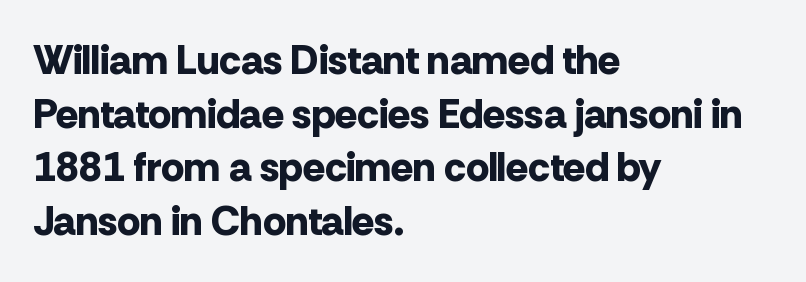
{"serif": "no", "italic": "no", "bold": "yes", "weight": "bold", "width": "normal", "stroke_contrast": "low", "x_height": "medium", "monospaced": "no", "underline": "no", "align": "left", "line_spacing": "normal", "line_spacing_ratio": 1.31, "letter_spacing": "normal", "letter_spacing_em": 0.0, "glyph_px": 41}
